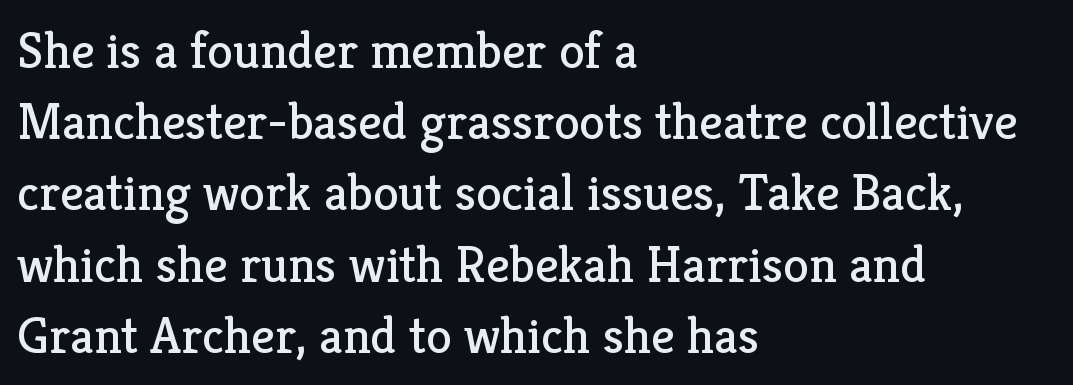
{"serif": "yes", "italic": "no", "bold": "no", "weight": "regular", "width": "normal", "stroke_contrast": "low", "x_height": "medium", "monospaced": "no", "underline": "no", "align": "left", "line_spacing": "normal", "line_spacing_ratio": 1.37, "letter_spacing": "normal", "letter_spacing_em": 0.0, "glyph_px": 52}
